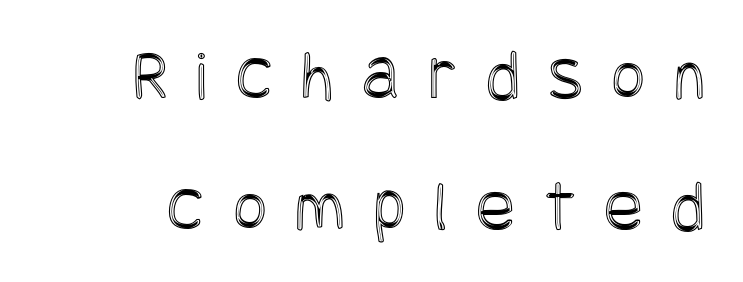
{"italic": "no", "width": "condensed", "x_height": "large", "underline": "no", "line_spacing_ratio": 1.8, "letter_spacing": "wide", "letter_spacing_em": 0.39, "glyph_px": 73}
